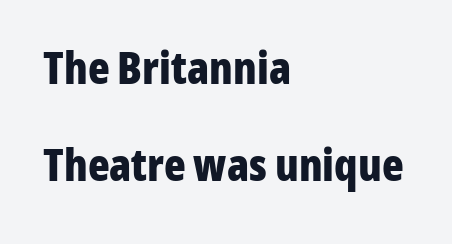
Q: Is the text bold? A: Yes.
Q: Is the text italic (slanted)? A: No, it is upright.
Q: Is the typeface a serif or a sans-serif typeface? A: Sans-serif.
Q: Is the text underlined? A: No.
Q: How is the paragraph aligned? A: Left-aligned.
Q: Is the spacing between letters normal or unusually wide? A: Normal.
Q: Is the spacing between lines tight, normal or loose? A: Loose.
Q: Width (condensed, normal, or wide)? A: Condensed.
Q: Stroke contrast? A: Low.
Q: x-height? A: Medium.
Q: Monospaced? A: No.
